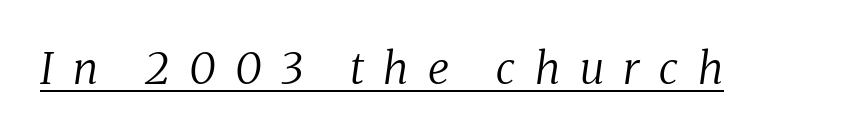
The image shows 44 px regular-weight serif type, italic (leaning right); set unusually wide letter spacing (+0.44 em), underlined; medium stroke contrast and a medium x-height.
